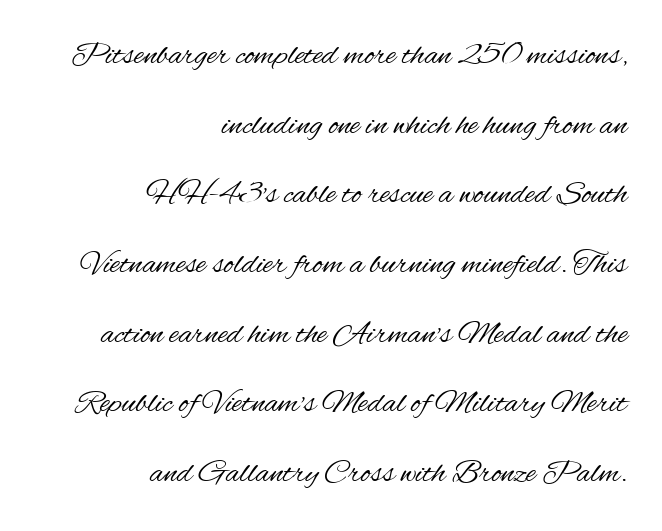
Q: Is the text bold? A: No.
Q: Is the text italic (slanted)? A: Yes.
Q: Is the typeface a serif or a sans-serif typeface? A: Sans-serif.
Q: Is the text underlined? A: No.
Q: How is the paragraph aligned? A: Right-aligned.
Q: Is the spacing between letters normal or unusually wide? A: Normal.
Q: Is the spacing between lines tight, normal or loose? A: Loose.
Q: Width (condensed, normal, or wide)? A: Condensed.
Q: Stroke contrast? A: Medium.
Q: x-height? A: Small.
Q: Monospaced? A: No.
